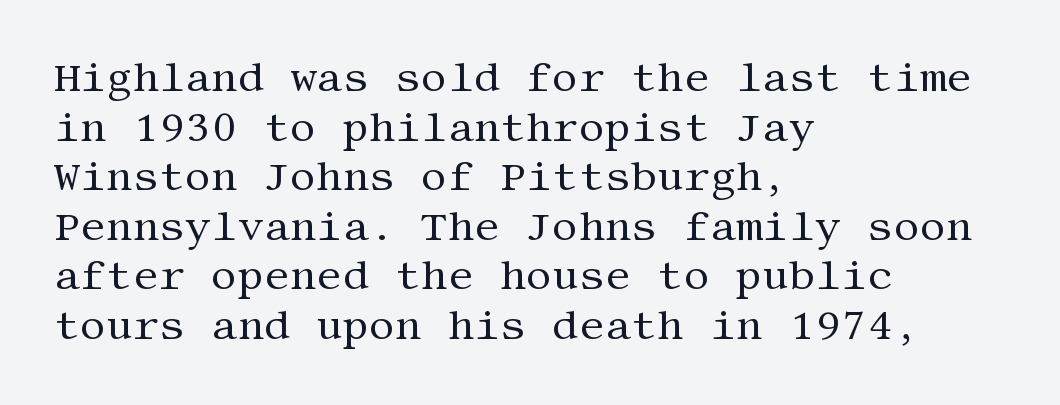
{"serif": "yes", "italic": "no", "bold": "no", "weight": "regular", "width": "normal", "stroke_contrast": "medium", "x_height": "large", "underline": "no", "align": "left", "line_spacing_ratio": 1.21, "letter_spacing": "normal", "letter_spacing_em": 0.0, "glyph_px": 41}
